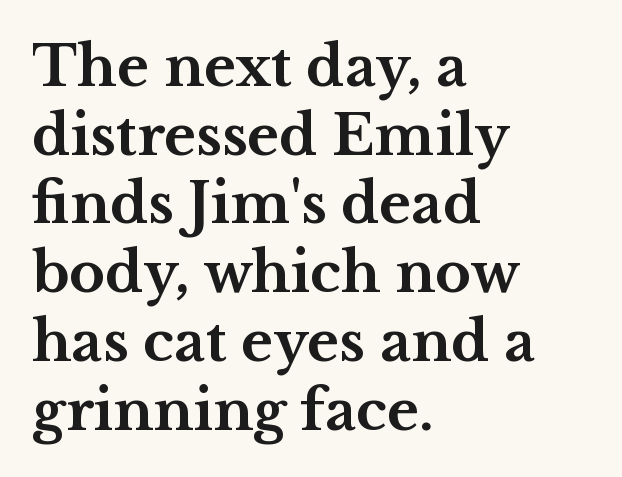
Q: Is the text bold? A: Yes.
Q: Is the text italic (slanted)? A: No, it is upright.
Q: Is the typeface a serif or a sans-serif typeface? A: Serif.
Q: Is the text underlined? A: No.
Q: How is the paragraph aligned? A: Left-aligned.
Q: Is the spacing between letters normal or unusually wide? A: Normal.
Q: Is the spacing between lines tight, normal or loose? A: Normal.
Q: Width (condensed, normal, or wide)? A: Wide.
Q: Stroke contrast? A: Medium.
Q: x-height? A: Medium.
Q: Monospaced? A: No.
